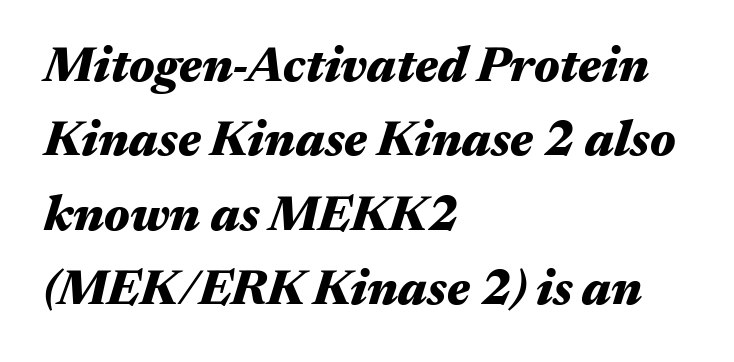
Anything drawn beneath the words? Only blank space. Glyph-to-glyph distance matches everyday printed text. Compared with an ordinary text face, these strokes are far heavier — a full bold. Would a proofreader flag this as italicized? Yes. The line-height multiplier appears to be the usual default. Note the varied advance widths — an 'i' is clearly narrower than an 'm'.
